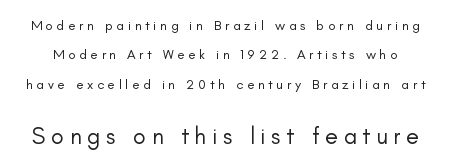
Is the letter spacing exaggerated? Yes — the characters are pushed far apart. Note: smaller setting up top, larger setting below. The baseline area is clear. Does the leading feel generous? Absolutely, it's lavish. The passage shown is not bold in any degree.
